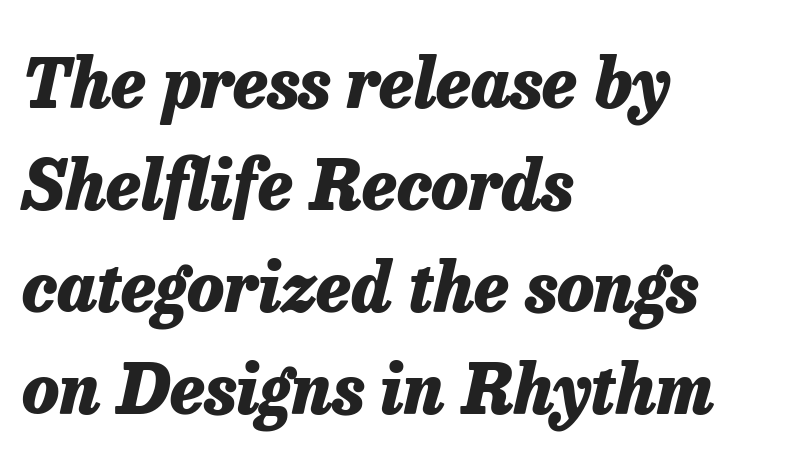
The image shows 68 px heavy type, italic (leaning right); set left-aligned, normal line spacing (1.5x), normal letter spacing, not underlined; low stroke contrast and a medium x-height.
